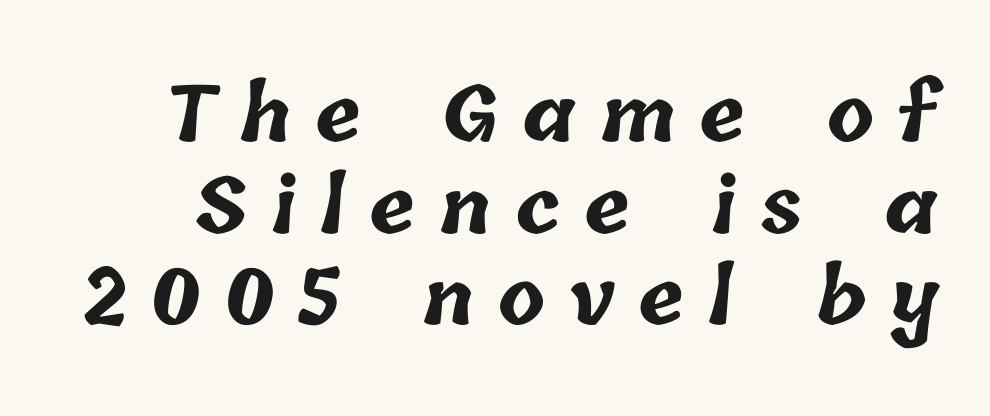
{"bold": "yes", "weight": "bold", "width": "normal", "stroke_contrast": "low", "x_height": "medium", "monospaced": "no", "underline": "no", "line_spacing_ratio": 1.19, "letter_spacing": "wide", "letter_spacing_em": 0.31, "glyph_px": 77}
